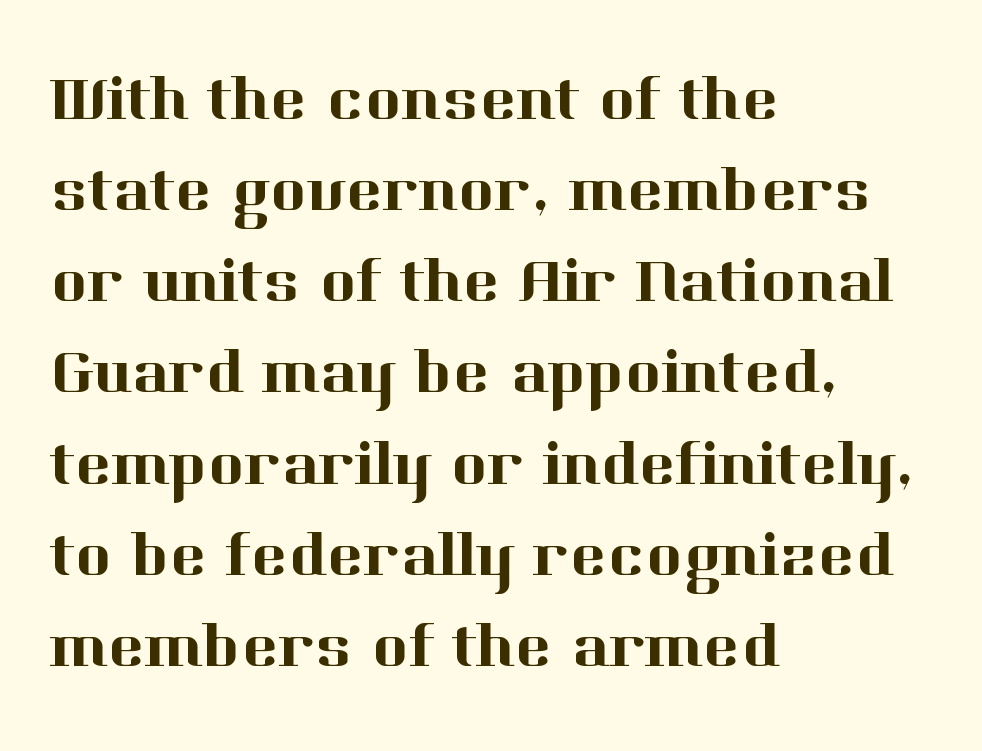
Character widths vary here, with narrow letters taking less room than wide ones. Posture: vertical. A typesetter would call this zero additional tracking. Is this a sans? No — the strokes have serifs. Just letters on the line, the space beneath them empty.
